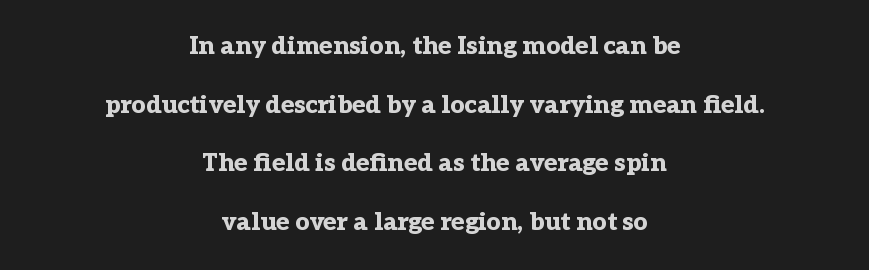
Is the block centered? Yes — each line is placed symmetrically about the middle. Do the letters lean? They stand straight. How are the letters spaced? Ordinarily, with no added tracking. Only glyphs here, with clear space below each row. The line-height multiplier appears high, well above default.
